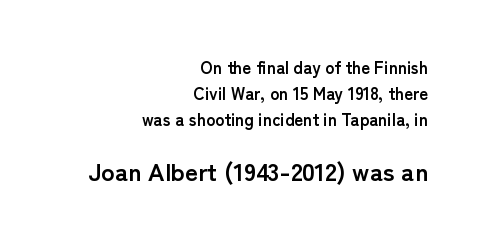
The image shows 25 px bold type, upright; set right-aligned, normal line spacing (1.52x), normal letter spacing, not underlined; the second (bottom) block is 1.47x larger.
